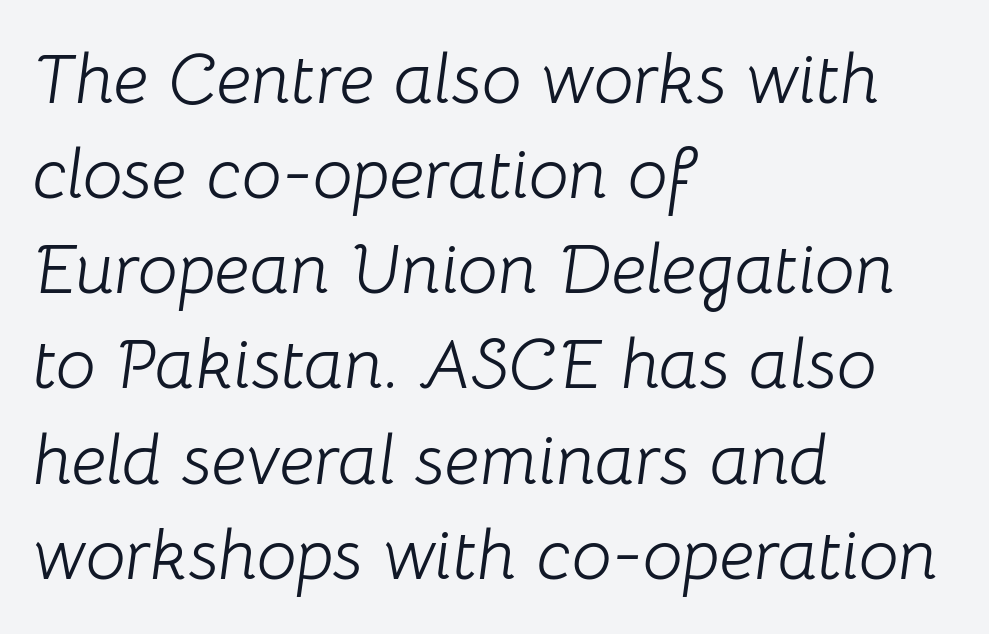
The image shows 71 px light type, italic (leaning right); set left-aligned, normal line spacing (1.34x), normal letter spacing, not underlined; low stroke contrast and a medium x-height.
